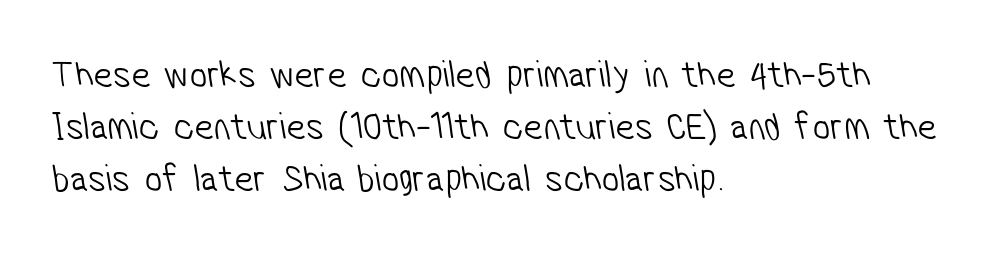
The image shows 39 px light, condensed sans-serif type; set left-aligned, normal line spacing (1.33x), normal letter spacing, not underlined; low stroke contrast and a medium x-height.
